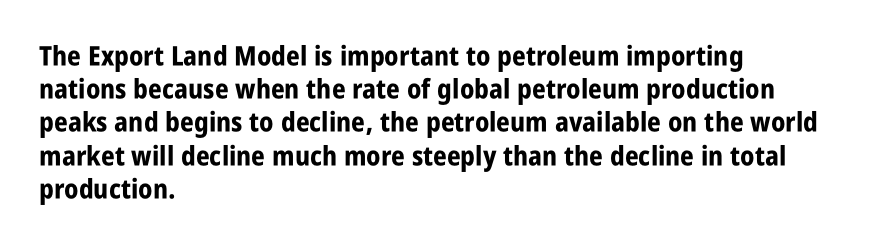
{"italic": "no", "bold": "yes", "underline": "no", "align": "left", "line_spacing_ratio": 1.23, "letter_spacing": "normal", "letter_spacing_em": 0.0, "glyph_px": 27}
